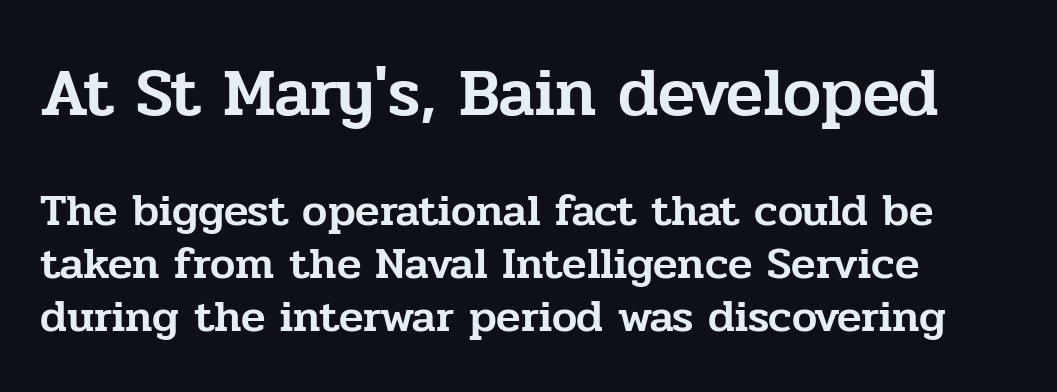
{"serif": "yes", "italic": "no", "width": "normal", "stroke_contrast": "low", "x_height": "medium", "monospaced": "no", "underline": "no", "align": "left", "line_spacing_ratio": 1.18, "letter_spacing": "normal", "letter_spacing_em": 0.0, "larger_block": "first", "size_ratio": 1.51, "glyph_px": 68}
